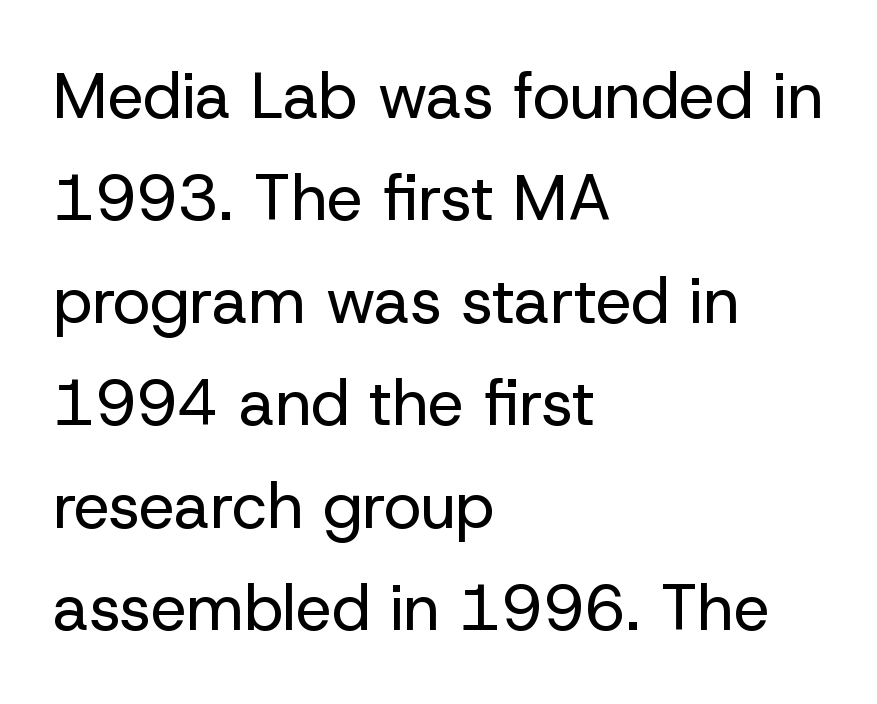
{"serif": "no", "italic": "no", "bold": "no", "weight": "regular", "width": "normal", "stroke_contrast": "low", "x_height": "medium", "monospaced": "no", "underline": "no", "align": "left", "line_spacing": "normal", "line_spacing_ratio": 1.6, "letter_spacing": "normal", "letter_spacing_em": 0.0, "glyph_px": 64}
